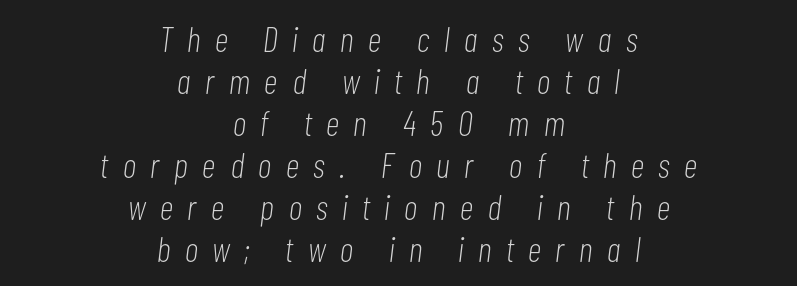
Q: Is the text bold? A: No.
Q: Is the text italic (slanted)? A: Yes, it leans right by about 7 degrees.
Q: Is the text underlined? A: No.
Q: How is the paragraph aligned? A: Centered.
Q: Is the spacing between letters normal or unusually wide? A: Unusually wide.
Q: Width (condensed, normal, or wide)? A: Condensed.
Q: Stroke contrast? A: Low.
Q: x-height? A: Medium.
Q: Monospaced? A: No.
